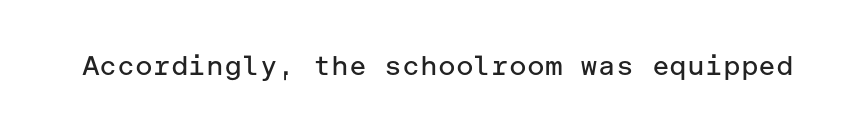
The image shows 27 px text type, upright; set normal letter spacing, not underlined.
